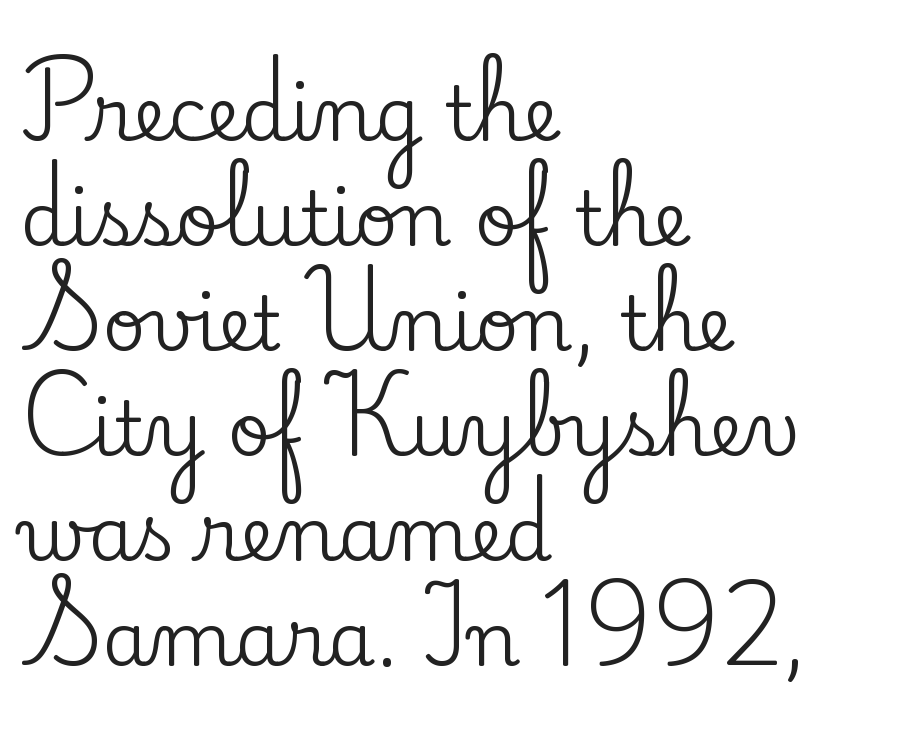
The image shows 75 px serif type, upright; set left-aligned, normal line spacing (1.4x), normal letter spacing, not underlined; low stroke contrast and a small x-height.
